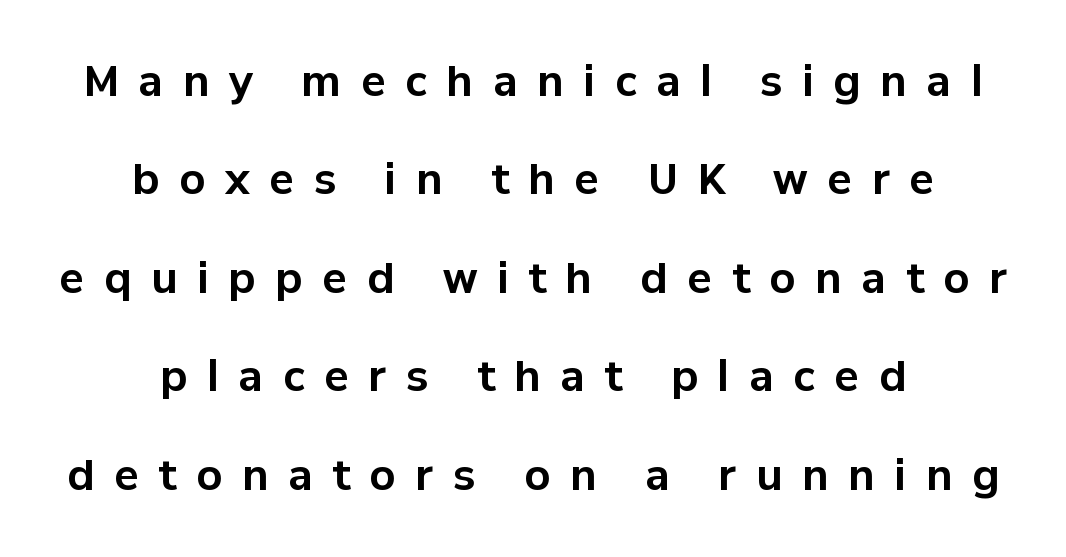
The image shows 41 px bold sans-serif type, upright; set centered, loose line spacing (2.4x), unusually wide letter spacing (+0.48 em), not underlined; low stroke contrast and a medium x-height.
